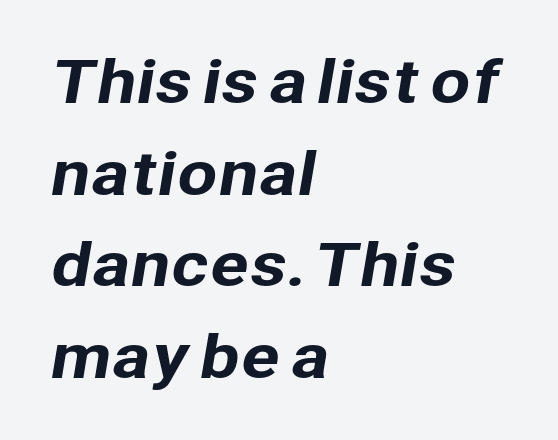
Q: Is the typeface a serif or a sans-serif typeface? A: Sans-serif.
Q: Is the text underlined? A: No.
Q: How is the paragraph aligned? A: Left-aligned.
Q: Is the spacing between letters normal or unusually wide? A: Normal.
Q: Is the spacing between lines tight, normal or loose? A: Normal.
Q: Width (condensed, normal, or wide)? A: Normal.
Q: Stroke contrast? A: Low.
Q: x-height? A: Medium.
Q: Monospaced? A: No.
